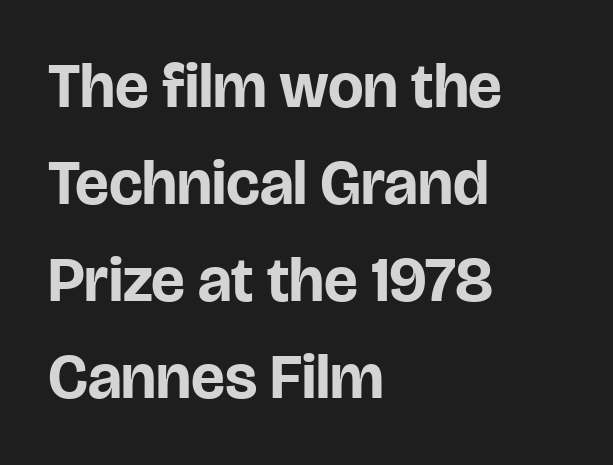
Its strokes are broad and dark, the hallmark of bold type. You could not count columns in this text — the font is proportionally spaced. The glyphs are unaccompanied by any horizontal stroke below them. This rendering leaves character spacing at its baseline value. The glyphs in this specimen are sans serif. Tall strokes in this sample are plumb rather than angled.
